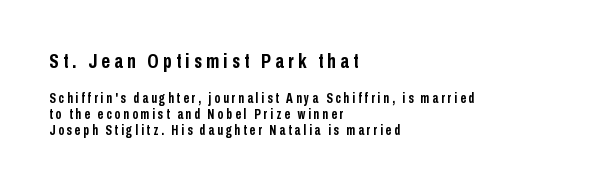
The image shows 21 px bold type, upright; set left-aligned, tight line spacing (1.15x), unusually wide letter spacing (+0.21 em), not underlined; the first (top) block is 1.5x larger.
